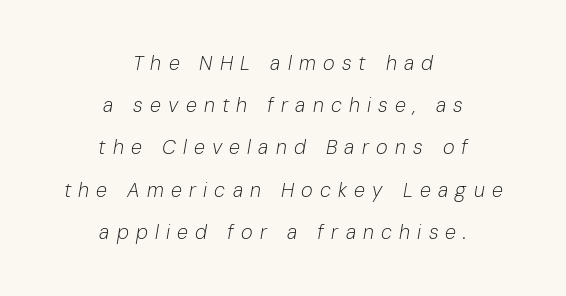
Q: Is the text bold? A: No.
Q: Is the text italic (slanted)? A: Yes, it leans right by about 10 degrees.
Q: Is the text underlined? A: No.
Q: How is the paragraph aligned? A: Centered.
Q: Is the spacing between letters normal or unusually wide? A: Unusually wide.
Q: Is the spacing between lines tight, normal or loose? A: Loose.
